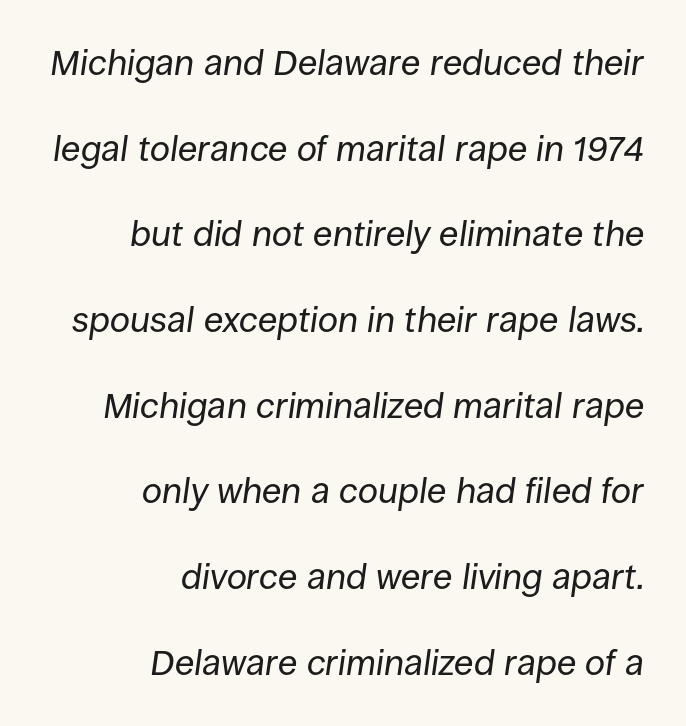
The image shows 36 px regular-weight type, italic (leaning right); set right-aligned, loose line spacing (2.38x), normal letter spacing, not underlined; low stroke contrast and a large x-height.
